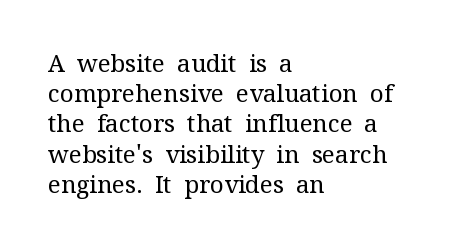
{"italic": "no", "bold": "no", "underline": "no", "align": "left", "line_spacing": "normal", "line_spacing_ratio": 1.26, "letter_spacing": "normal", "letter_spacing_em": 0.0, "glyph_px": 24}
